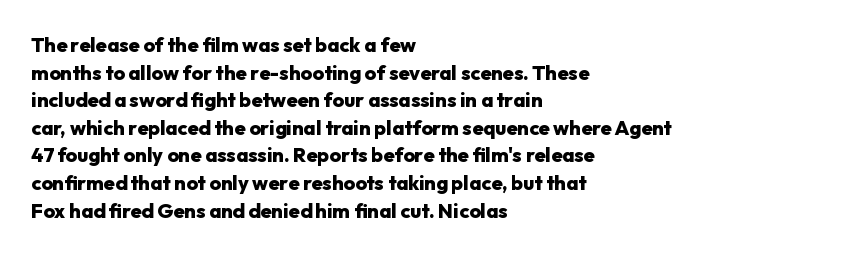
Q: Is the text bold? A: Yes.
Q: Is the text italic (slanted)? A: No, it is upright.
Q: Is the text underlined? A: No.
Q: How is the paragraph aligned? A: Left-aligned.
Q: Is the spacing between letters normal or unusually wide? A: Normal.
Q: Is the spacing between lines tight, normal or loose? A: Normal.
